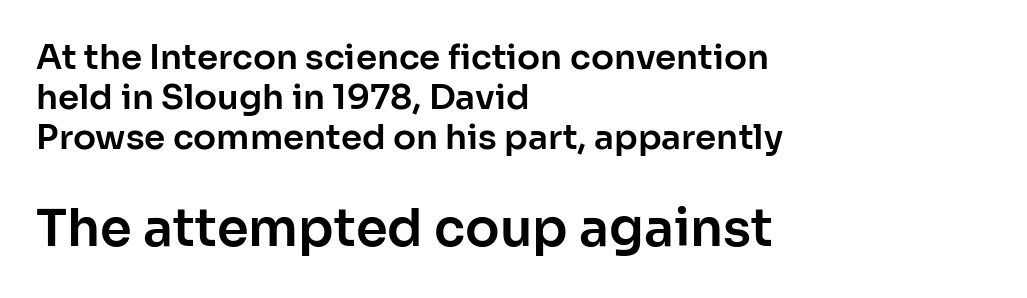
{"serif": "no", "italic": "no", "width": "normal", "stroke_contrast": "low", "x_height": "medium", "monospaced": "no", "underline": "no", "align": "left", "line_spacing_ratio": 1.17, "letter_spacing": "normal", "letter_spacing_em": 0.0, "larger_block": "second", "size_ratio": 1.5, "glyph_px": 51}
